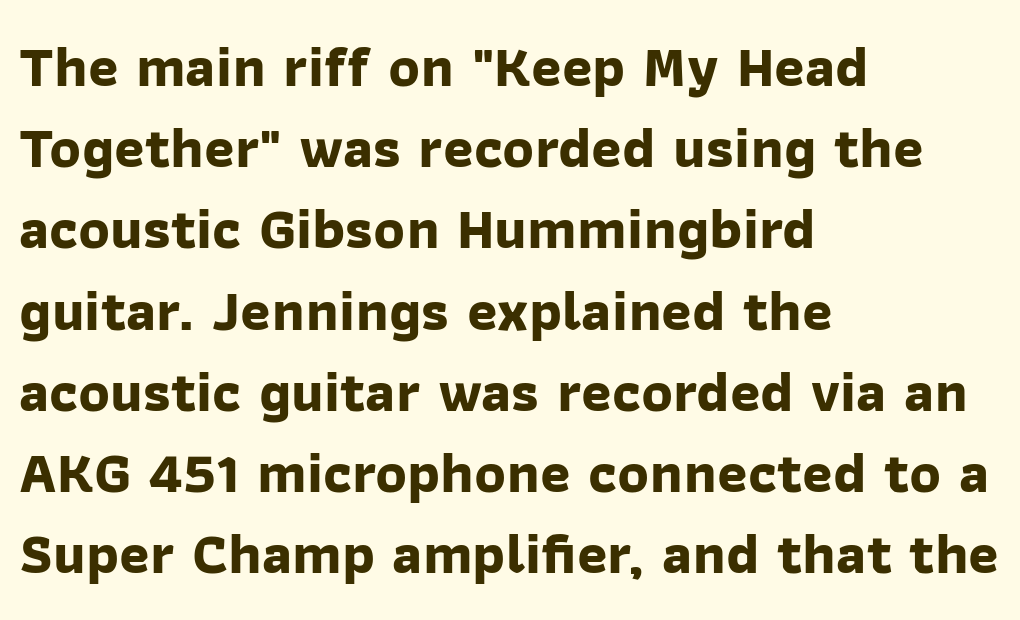
Q: Is the text bold? A: Yes.
Q: Is the typeface a serif or a sans-serif typeface? A: Sans-serif.
Q: Is the text underlined? A: No.
Q: How is the paragraph aligned? A: Left-aligned.
Q: Is the spacing between letters normal or unusually wide? A: Normal.
Q: Is the spacing between lines tight, normal or loose? A: Normal.
Q: Width (condensed, normal, or wide)? A: Normal.
Q: Stroke contrast? A: Low.
Q: x-height? A: Medium.
Q: Monospaced? A: No.
